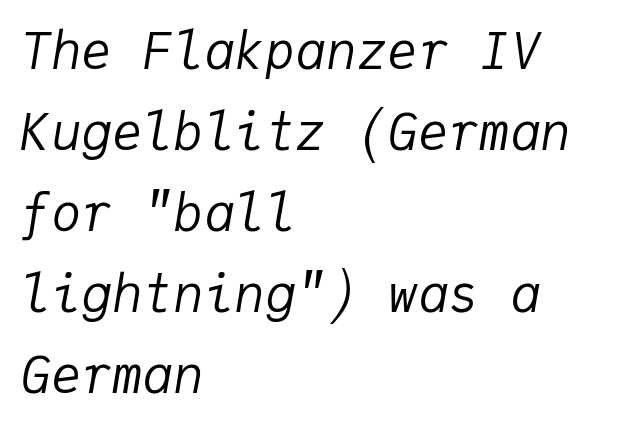
Q: Is the text bold? A: No.
Q: Is the text italic (slanted)? A: Yes, it leans right by about 9 degrees.
Q: Is the text underlined? A: No.
Q: How is the paragraph aligned? A: Left-aligned.
Q: Is the spacing between letters normal or unusually wide? A: Normal.
Q: Is the spacing between lines tight, normal or loose? A: Normal.
Q: Width (condensed, normal, or wide)? A: Normal.
Q: Stroke contrast? A: Low.
Q: x-height? A: Medium.
Q: Monospaced? A: Yes.
